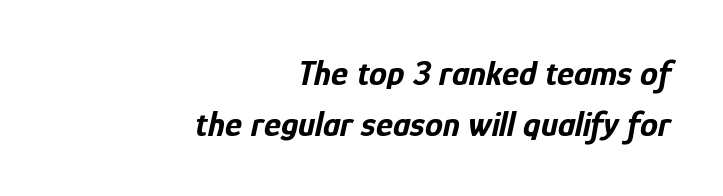
The image shows 36 px bold, condensed type, italic (leaning right); set right-aligned, normal line spacing (1.41x), normal letter spacing, not underlined; low stroke contrast and a medium x-height.
